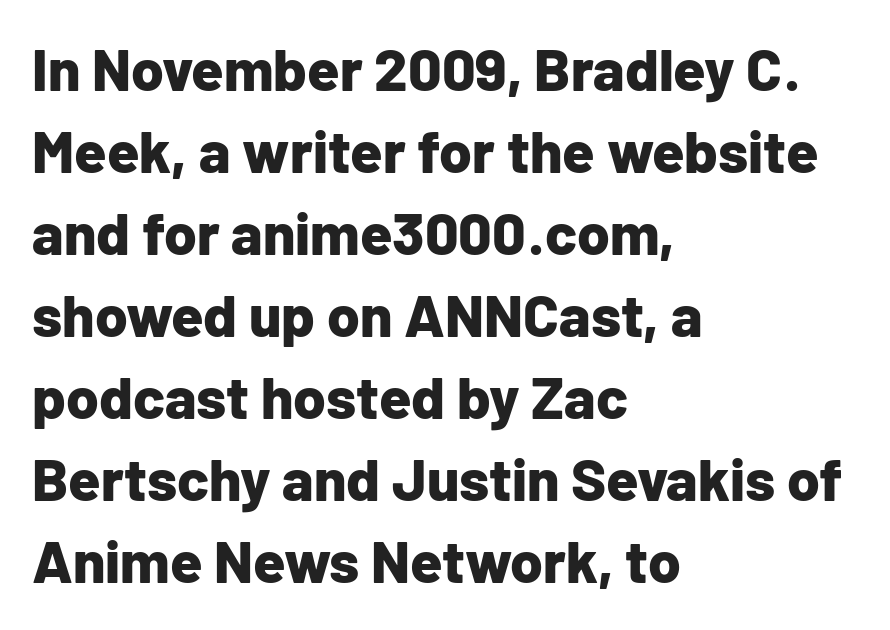
{"serif": "no", "italic": "no", "bold": "yes", "weight": "bold", "width": "normal", "stroke_contrast": "low", "x_height": "medium", "monospaced": "no", "underline": "no", "align": "left", "line_spacing": "normal", "line_spacing_ratio": 1.39, "letter_spacing": "normal", "letter_spacing_em": 0.0, "glyph_px": 59}
